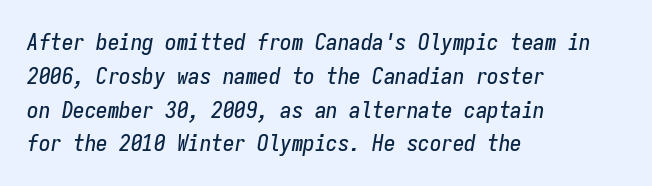
{"italic": "yes", "lean": "right", "slant_degrees": 9, "underline": "no", "align": "left", "line_spacing": "normal", "line_spacing_ratio": 1.47, "letter_spacing": "normal", "letter_spacing_em": 0.0, "glyph_px": 23}
